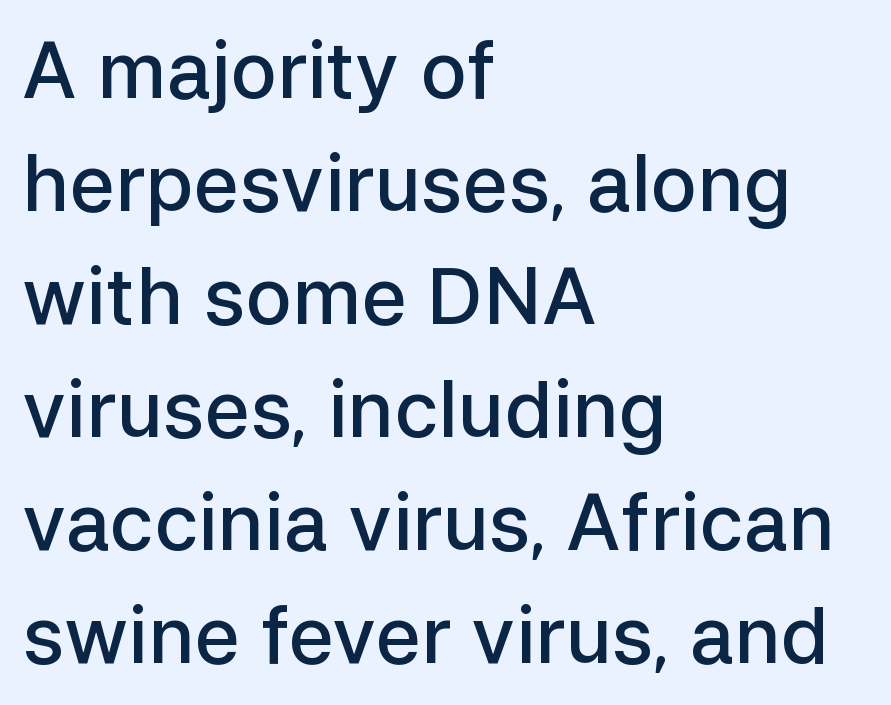
The image shows 78 px semibold sans-serif type, upright; set left-aligned, normal line spacing (1.45x), normal letter spacing, not underlined; low stroke contrast and a medium x-height.
